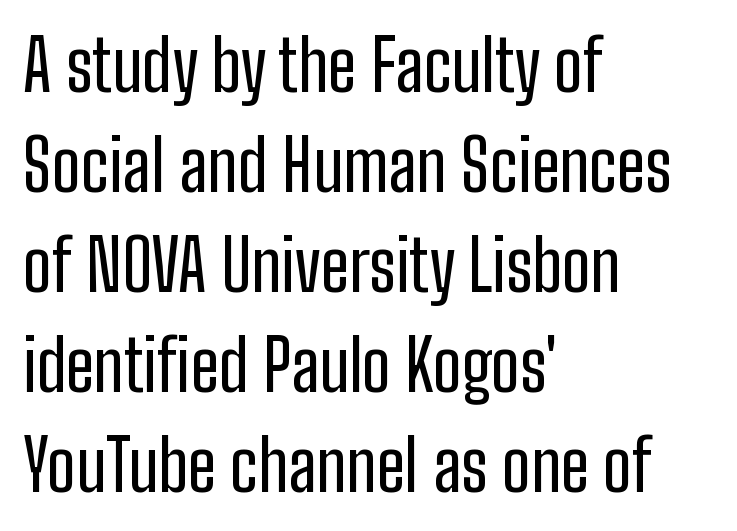
{"serif": "no", "italic": "no", "width": "condensed", "stroke_contrast": "low", "x_height": "medium", "monospaced": "no", "underline": "no", "align": "left", "line_spacing": "normal", "line_spacing_ratio": 1.43, "letter_spacing": "normal", "letter_spacing_em": 0.0, "glyph_px": 70}
